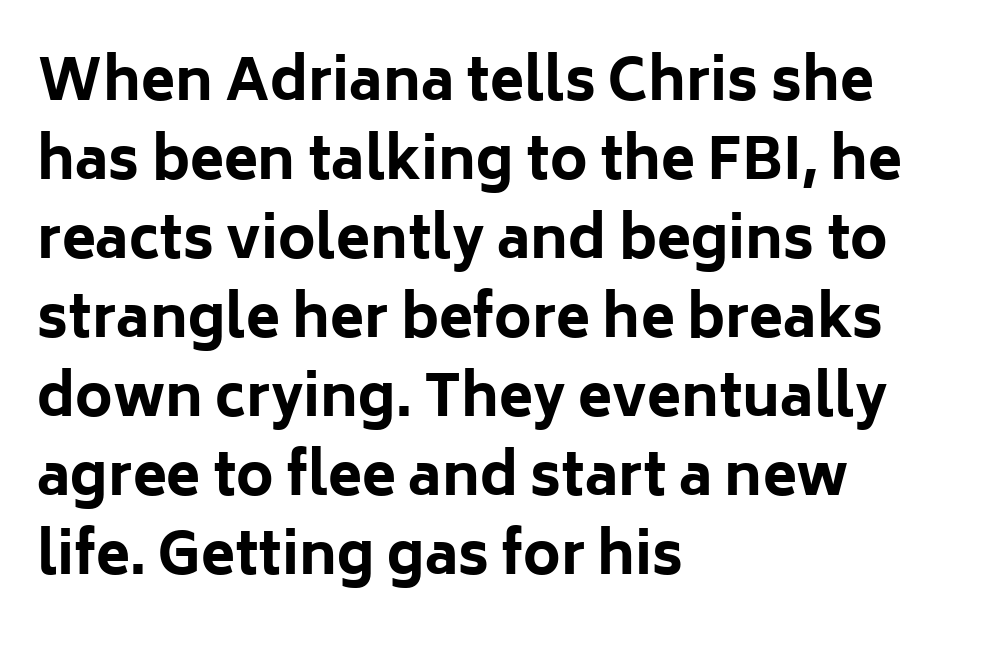
Q: Is the text bold? A: Yes.
Q: Is the text italic (slanted)? A: No, it is upright.
Q: Is the typeface a serif or a sans-serif typeface? A: Sans-serif.
Q: Is the text underlined? A: No.
Q: How is the paragraph aligned? A: Left-aligned.
Q: Is the spacing between letters normal or unusually wide? A: Normal.
Q: Is the spacing between lines tight, normal or loose? A: Normal.
Q: Width (condensed, normal, or wide)? A: Normal.
Q: Stroke contrast? A: Low.
Q: x-height? A: Medium.
Q: Monospaced? A: No.
